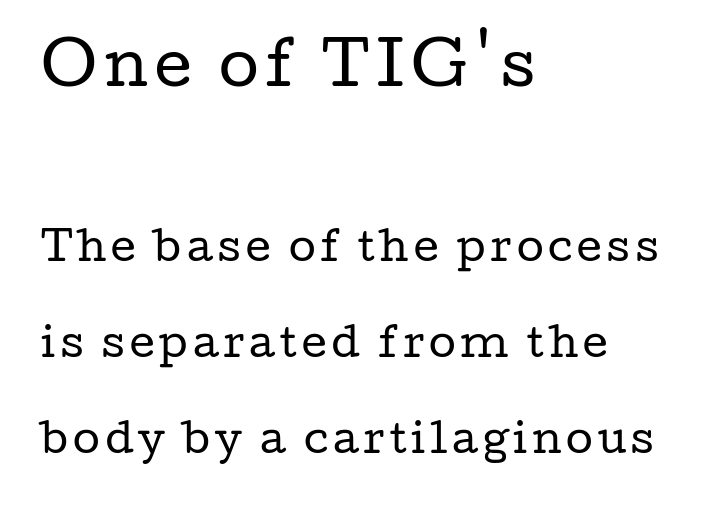
The zone under the glyphs is completely vacant. Italic: no, the glyphs are upright roman. The letters advance in unequal steps, a hallmark of proportional type. In CSS terms this would be text-align: left.
